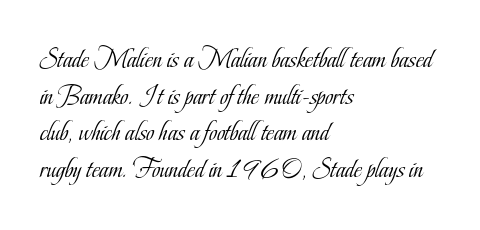
The image shows 28 px light, condensed serif type; set left-aligned, normal line spacing (1.31x), normal letter spacing, not underlined; low stroke contrast and a small x-height.
